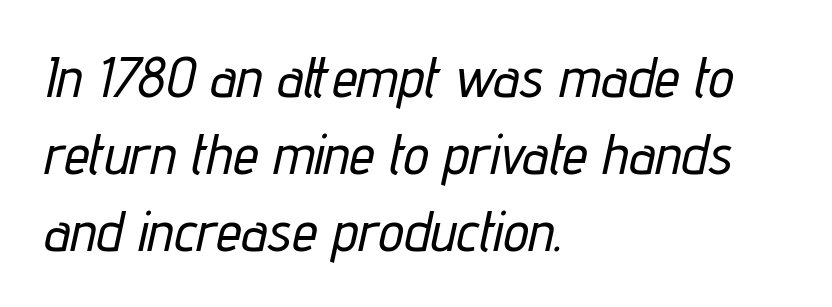
Q: Is the text italic (slanted)? A: Yes, it leans right by about 12 degrees.
Q: Is the text underlined? A: No.
Q: How is the paragraph aligned? A: Left-aligned.
Q: Is the spacing between letters normal or unusually wide? A: Normal.
Q: Is the spacing between lines tight, normal or loose? A: Normal.
Q: Width (condensed, normal, or wide)? A: Condensed.
Q: Stroke contrast? A: Low.
Q: x-height? A: Medium.
Q: Monospaced? A: No.
